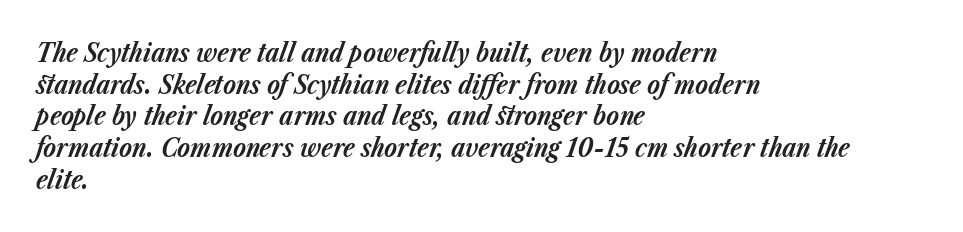
Q: Is the text bold? A: Yes.
Q: Is the text italic (slanted)? A: Yes, it leans right by about 23 degrees.
Q: Is the text underlined? A: No.
Q: How is the paragraph aligned? A: Left-aligned.
Q: Is the spacing between letters normal or unusually wide? A: Normal.
